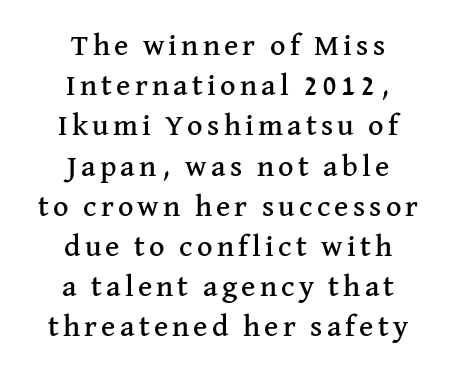
Regular leading. Yep, those are serifs on the letters. Looks like regular typesetting: each glyph gets only the width it needs. Does the copy run flush right? No — it is centered line by line.
